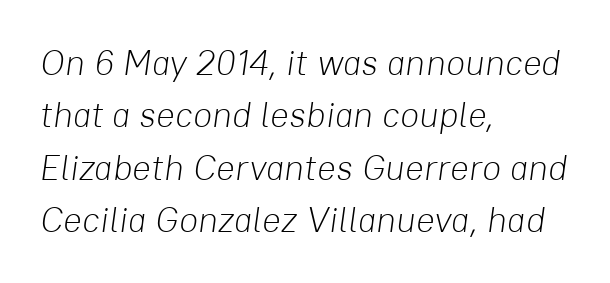
Letter spacing: default. Looks like regular typesetting: each glyph gets only the width it needs. Think standard paragraph weight, or any step lighter than that. One-word summary of the alignment: left. Words float on clear page, feet unadorned. The designer left line spacing at the default.
